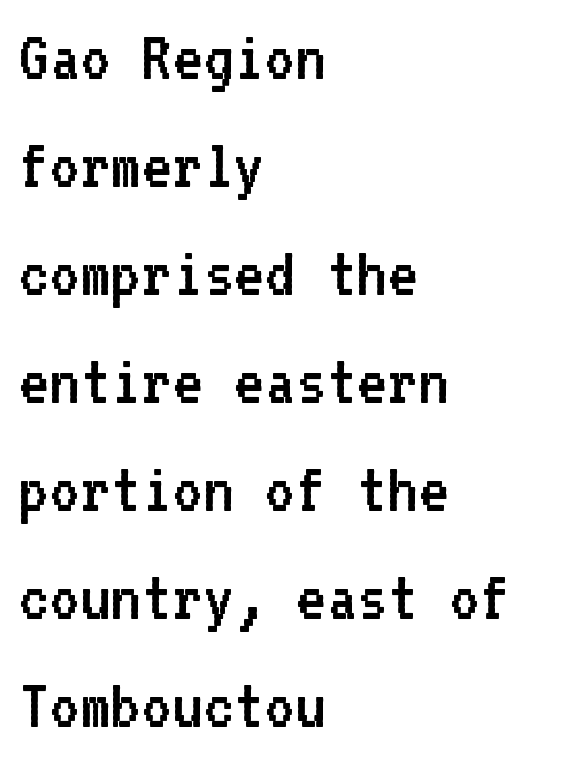
Line spacing here is normal. The type sits square on the baseline with zero lean. This sample has the even, mechanical cadence of fixed-width lettering. The specimen omits any rule beneath the text block's lines.
